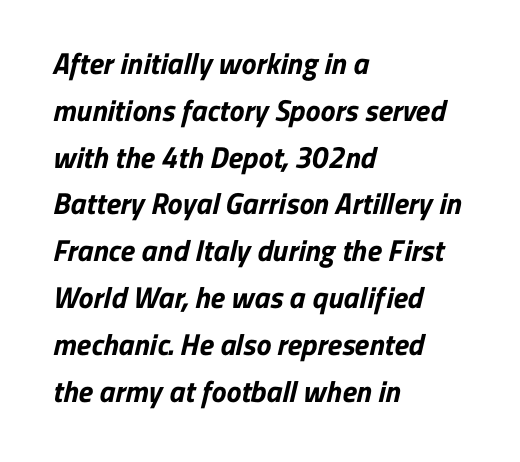
{"serif": "no", "bold": "yes", "weight": "bold", "width": "normal", "stroke_contrast": "low", "x_height": "medium", "monospaced": "no", "underline": "no", "align": "left", "line_spacing": "normal", "line_spacing_ratio": 1.56, "letter_spacing": "normal", "letter_spacing_em": 0.0, "glyph_px": 30}
